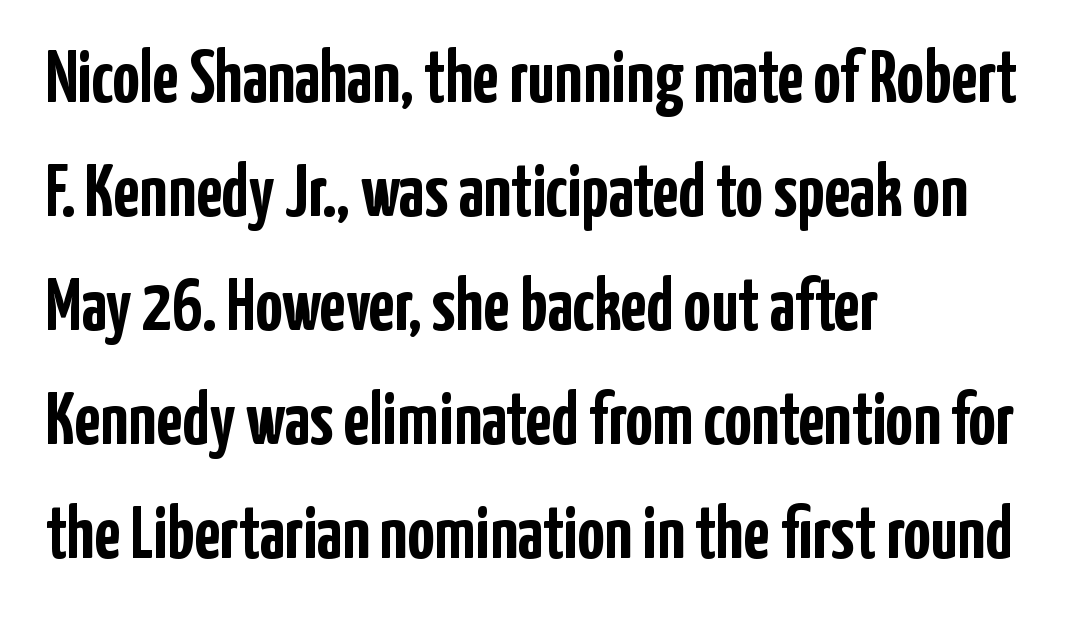
The image shows 75 px semibold, condensed sans-serif type, upright; set left-aligned, normal line spacing (1.52x), normal letter spacing, not underlined; low stroke contrast and a medium x-height.
